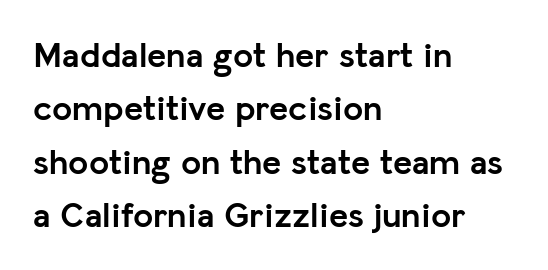
Short and long lines alike share a common starting point at left. Quick note: interline space is typical. This is roman type, the default non-slanted kind. The glyphs in this specimen are sans serif. Do the characters align in a grid? No, the font is proportional.
